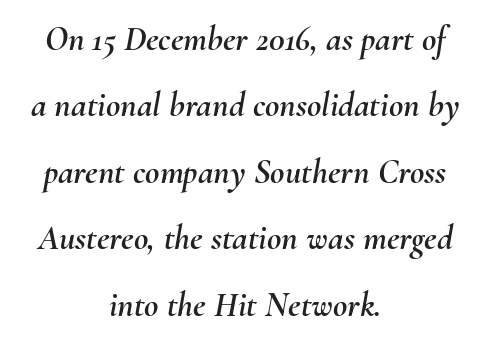
You could not count columns in this text — the font is proportionally spaced. Students, note that the glyphs here touch the page at normal intervals. The rendering positions every line midway between the sides. Any mark beneath the type? The region is blank.
